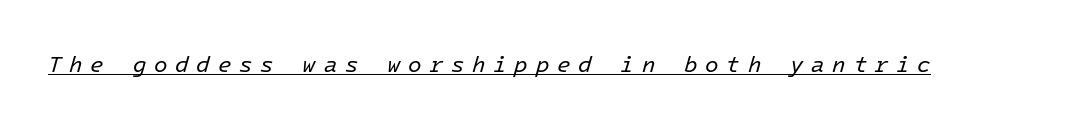
Q: Is the text bold? A: No.
Q: Is the text italic (slanted)? A: Yes, it leans right by about 16 degrees.
Q: Is the text underlined? A: Yes.
Q: Is the spacing between letters normal or unusually wide? A: Unusually wide.
